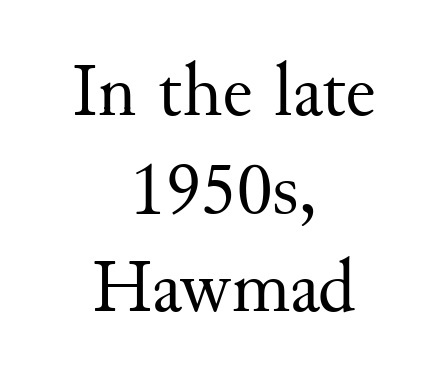
{"serif": "yes", "italic": "no", "bold": "no", "weight": "regular", "width": "normal", "stroke_contrast": "medium", "x_height": "small", "monospaced": "no", "underline": "no", "align": "center", "line_spacing": "normal", "line_spacing_ratio": 1.29, "letter_spacing": "normal", "letter_spacing_em": 0.0, "glyph_px": 76}
